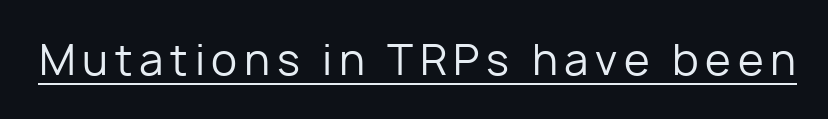
{"serif": "no", "italic": "no", "bold": "no", "weight": "regular", "width": "normal", "stroke_contrast": "low", "x_height": "medium", "monospaced": "no", "underline": "yes", "glyph_px": 42}
